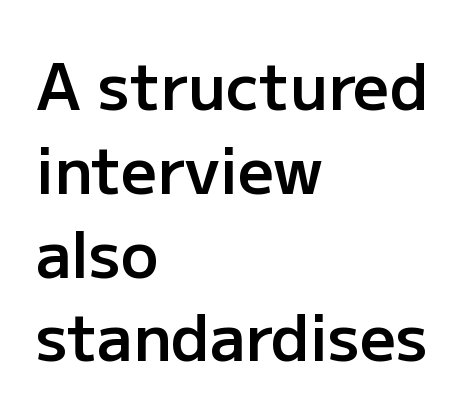
This sample uses an upright cut, with every glyph sitting square on the baseline. The passage shown is semibold, sitting just below true bold. Plain, unruled lines of type. Layout note: lines flush left. Varying glyph widths throughout — classic text-font behaviour.
